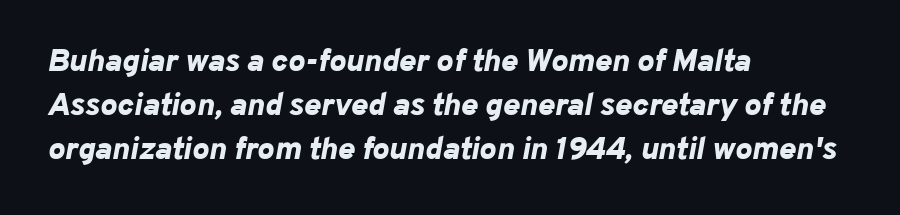
I'd describe the lettering as bold — thick and assertive. Nobody touched the tracking dial on this one. Left-aligned paragraph, ragged on the right. These lines were composed using italics. A typesetter would call this proportional, since set widths differ per character. Horizontal bands of white between lines are of average thickness.
